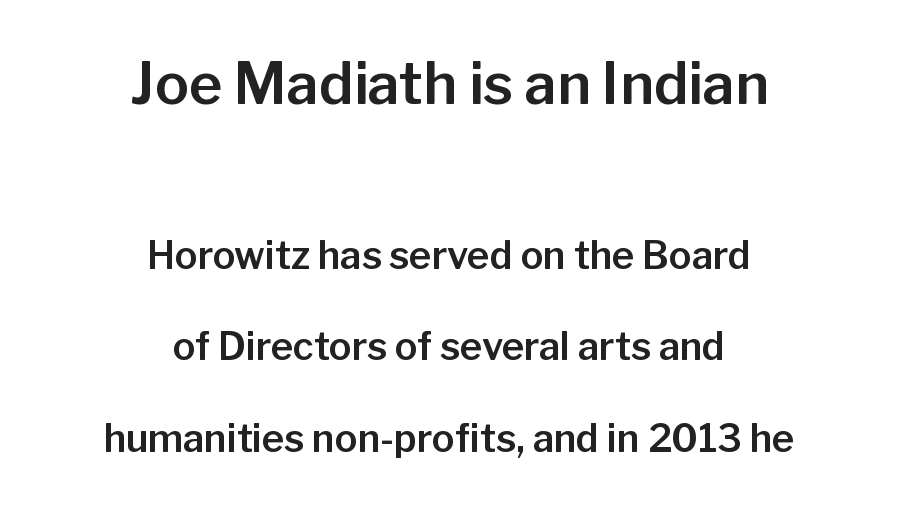
The image shows 57 px sans-serif type, upright; set centered, loose line spacing (2.42x), normal letter spacing, not underlined; the first (top) block is 1.5x larger; low stroke contrast and a medium x-height.
